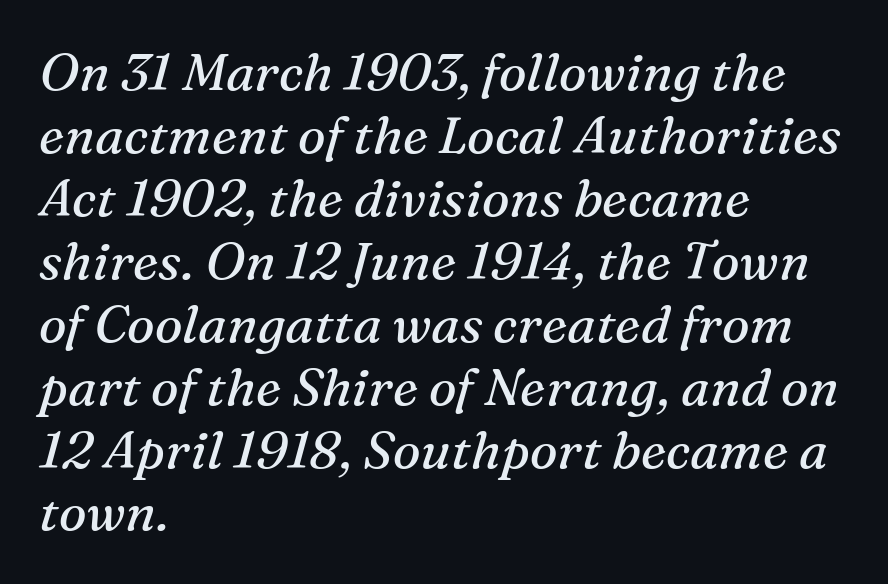
Q: Is the text bold? A: No.
Q: Is the text italic (slanted)? A: Yes, it leans right by about 16 degrees.
Q: Is the typeface a serif or a sans-serif typeface? A: Serif.
Q: Is the text underlined? A: No.
Q: How is the paragraph aligned? A: Left-aligned.
Q: Is the spacing between letters normal or unusually wide? A: Normal.
Q: Width (condensed, normal, or wide)? A: Normal.
Q: Stroke contrast? A: Medium.
Q: x-height? A: Medium.
Q: Monospaced? A: No.
